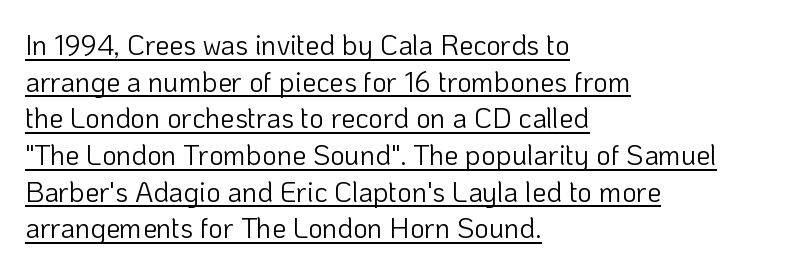
Style check: upright. Character widths vary here, with narrow letters taking less room than wide ones. Examine the stroke ends and you'll find no serifs. The rows are spaced the way most documents space them. Left-aligned paragraph, ragged on the right. Think standard paragraph weight, or any step lighter than that.
